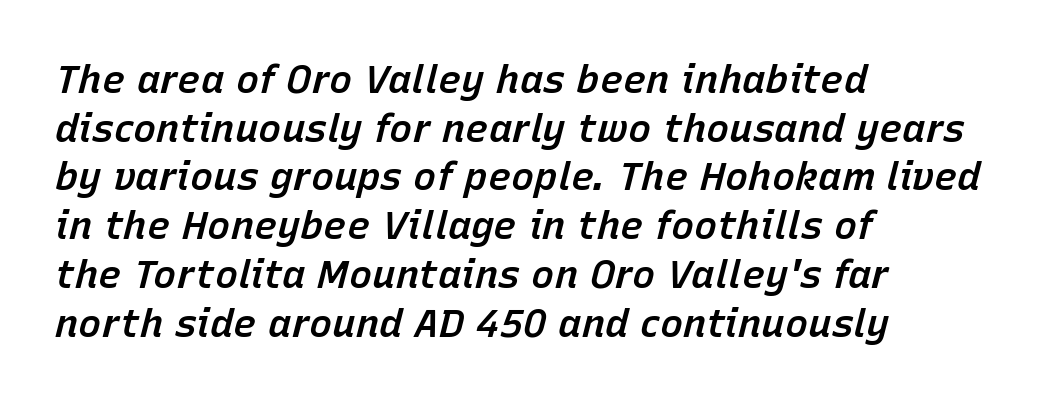
{"italic": "yes", "lean": "right", "slant_degrees": 15, "bold": "semi", "weight": "semibold", "width": "normal", "stroke_contrast": "low", "x_height": "medium", "monospaced": "no", "underline": "no", "align": "left", "line_spacing": "normal", "line_spacing_ratio": 1.25, "letter_spacing": "normal", "letter_spacing_em": 0.0, "glyph_px": 39}
